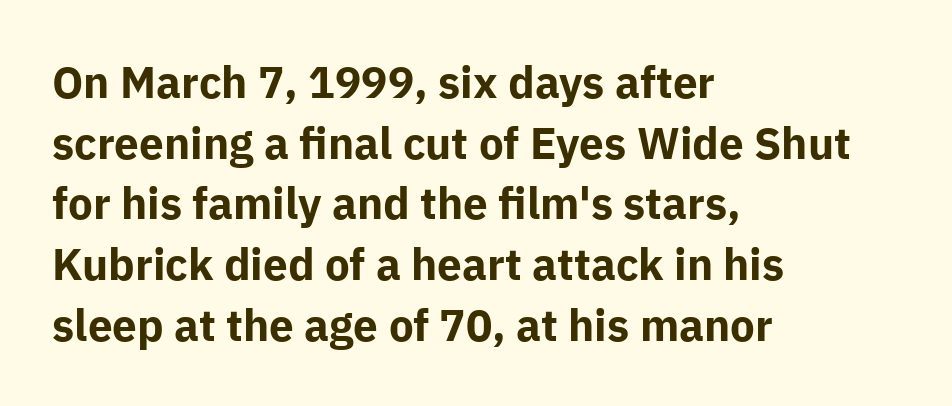
Compared with an ordinary text face, these strokes are far heavier — a full bold. This rendering employs a face without finishing strokes, i.e., a sans-serif. Baseline-to-baseline distance is the conventional proportion of letter height. Is the letter spacing exaggerated? No — it looks like the ordinary default. The ragged edge is on the right, which tells us the setting is flush left.
